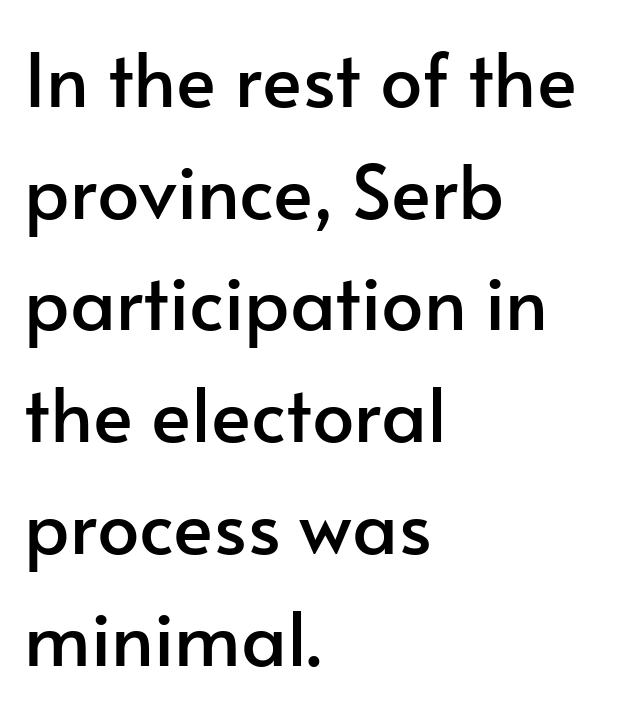
Q: Is the text italic (slanted)? A: No, it is upright.
Q: Is the typeface a serif or a sans-serif typeface? A: Sans-serif.
Q: Is the text underlined? A: No.
Q: How is the paragraph aligned? A: Left-aligned.
Q: Is the spacing between letters normal or unusually wide? A: Normal.
Q: Is the spacing between lines tight, normal or loose? A: Normal.
Q: Width (condensed, normal, or wide)? A: Normal.
Q: Stroke contrast? A: Low.
Q: x-height? A: Small.
Q: Monospaced? A: No.
